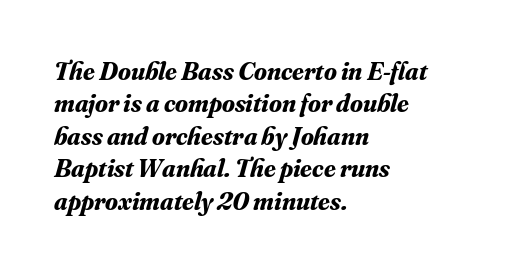
The glyphs are unaccompanied by any horizontal stroke below them. Casual observation: everything's shoved over to the left. A normal amount of white space separates one row of letters from the next. Every letter is thick-stroked: bold, no question.
